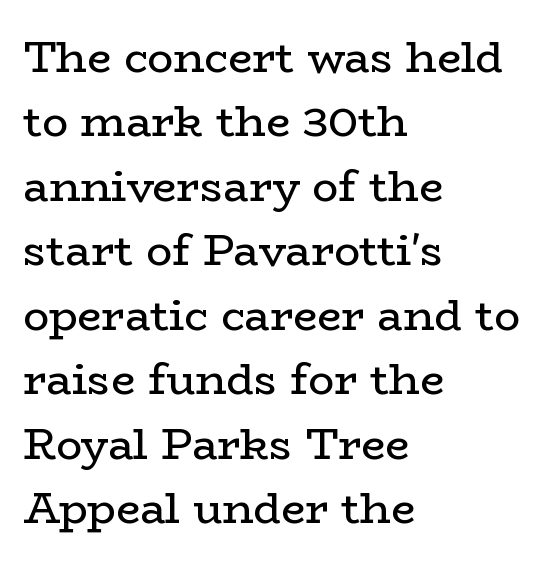
The image shows 43 px regular-weight, wide serif type, upright; set left-aligned, normal line spacing (1.5x), normal letter spacing, not underlined; low stroke contrast and a medium x-height.
